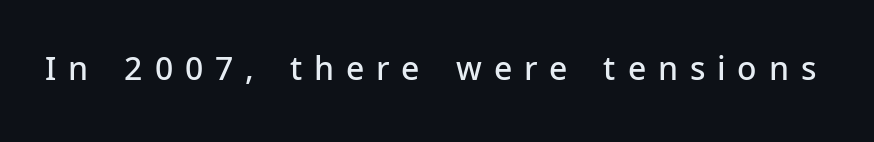
The image shows 32 px semibold sans-serif type, upright; set unusually wide letter spacing (+0.37 em), not underlined; low stroke contrast and a medium x-height.
